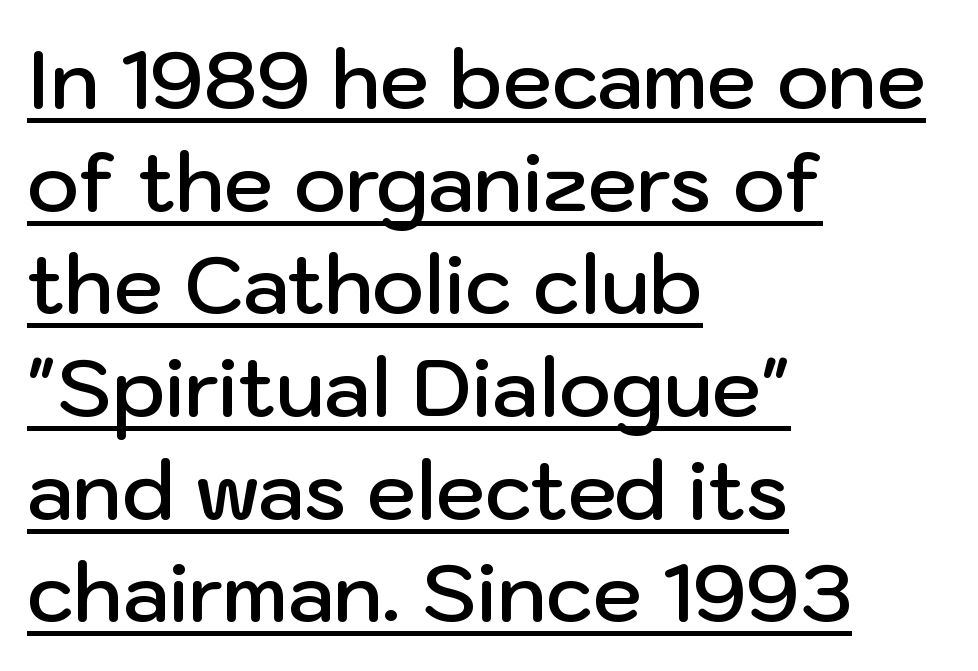
The image shows 79 px semibold sans-serif type, upright; set left-aligned, normal line spacing (1.3x), normal letter spacing, underlined; low stroke contrast and a medium x-height.
